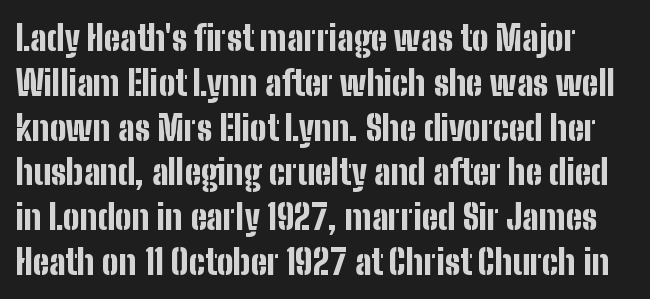
A dark, heavy texture on the line: the type is bold. Words appear dense and cohesive because spacing is normal. The rendering shows plain stroke endings on the letterforms — a sans-serif design. Rows of type keep a routine distance in the vertical direction. The string is rendered with underlining switched off. Rendered with straight, roman letterforms.
